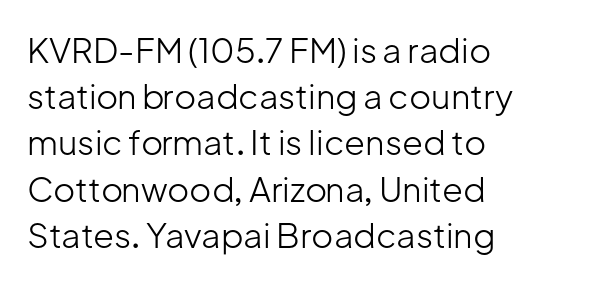
The image shows 34 px light sans-serif type, upright; set left-aligned, normal line spacing (1.36x), normal letter spacing, not underlined; low stroke contrast and a medium x-height.
